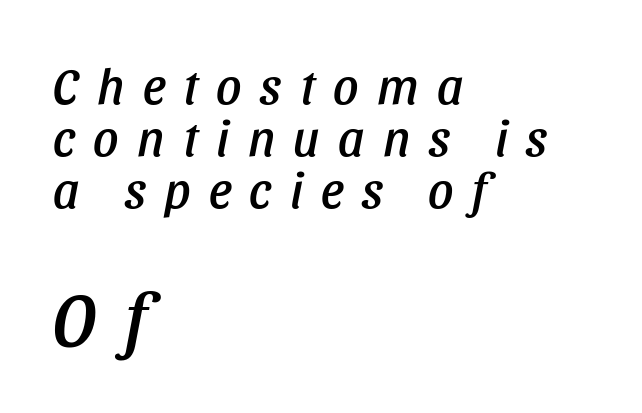
The image shows 75 px condensed type, italic (leaning right); set left-aligned, tight line spacing (1.04x), unusually wide letter spacing (+0.37 em), not underlined; the second (bottom) block is 1.5x larger; low stroke contrast and a large x-height.
